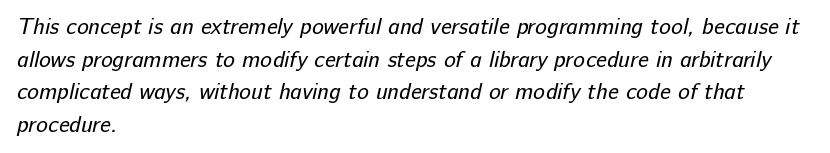
{"bold": "no", "underline": "no", "align": "left", "line_spacing": "normal", "line_spacing_ratio": 1.48, "letter_spacing": "normal", "letter_spacing_em": 0.0, "glyph_px": 22}
